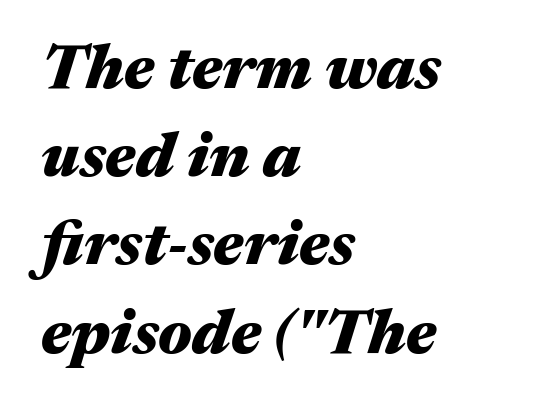
The image shows 63 px heavy, wide type, italic (leaning right); set left-aligned, normal line spacing (1.4x), normal letter spacing, not underlined; medium stroke contrast and a medium x-height.
